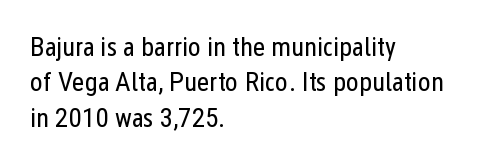
{"italic": "no", "bold": "no", "underline": "no", "align": "left", "line_spacing": "normal", "line_spacing_ratio": 1.31, "letter_spacing": "normal", "letter_spacing_em": 0.0, "glyph_px": 27}
